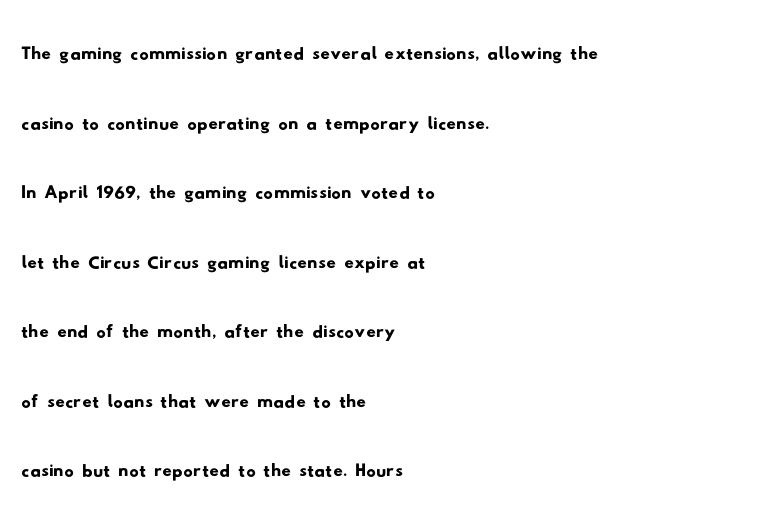
This sample uses a sans-serif face. Looks like regular typesetting: each glyph gets only the width it needs. The zone under the glyphs is completely vacant. Quick note: interline space is typical. In CSS terms this would be text-align: left. You could call the tracking neutral — neither tight nor loose.
